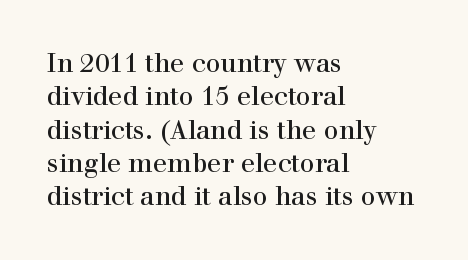
Beneath every word, the page is bare. Evenly set lines give the paragraph a standard silhouette. The compositor pushed each line to the left boundary. Spacing between characters is what you'd get straight out of the box. When letters stand straight like this, we call the style roman or upright.
